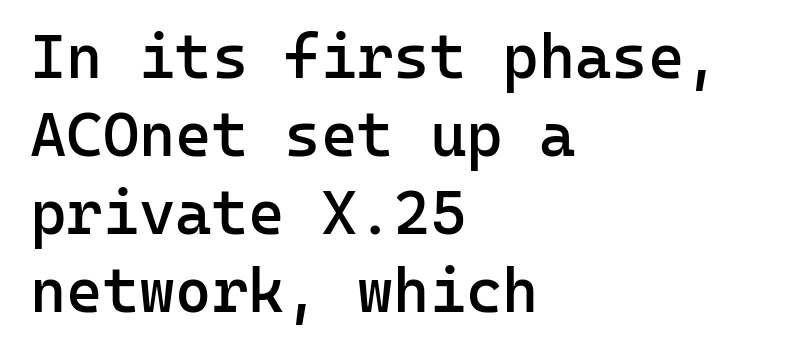
The image shows 62 px semibold sans-serif type, upright, monospaced; set left-aligned, normal line spacing (1.26x), normal letter spacing, not underlined; low stroke contrast and a medium x-height.
